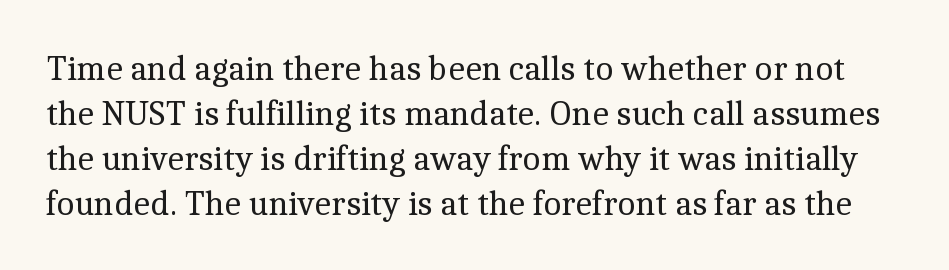
Q: Is the text bold? A: No.
Q: Is the text italic (slanted)? A: No, it is upright.
Q: Is the typeface a serif or a sans-serif typeface? A: Serif.
Q: Is the text underlined? A: No.
Q: Is the spacing between letters normal or unusually wide? A: Normal.
Q: Is the spacing between lines tight, normal or loose? A: Normal.
Q: Width (condensed, normal, or wide)? A: Normal.
Q: x-height? A: Medium.
Q: Monospaced? A: No.
